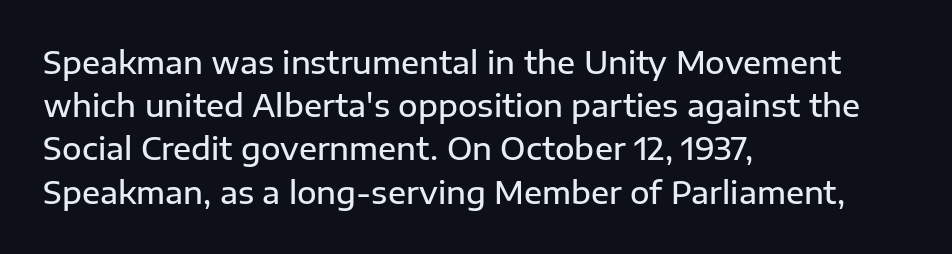
Q: Is the text bold? A: Semi-bold.
Q: Is the text italic (slanted)? A: No, it is upright.
Q: Is the typeface a serif or a sans-serif typeface? A: Sans-serif.
Q: Is the text underlined? A: No.
Q: How is the paragraph aligned? A: Left-aligned.
Q: Is the spacing between letters normal or unusually wide? A: Normal.
Q: Is the spacing between lines tight, normal or loose? A: Normal.
Q: Width (condensed, normal, or wide)? A: Normal.
Q: Stroke contrast? A: Low.
Q: x-height? A: Medium.
Q: Monospaced? A: No.
